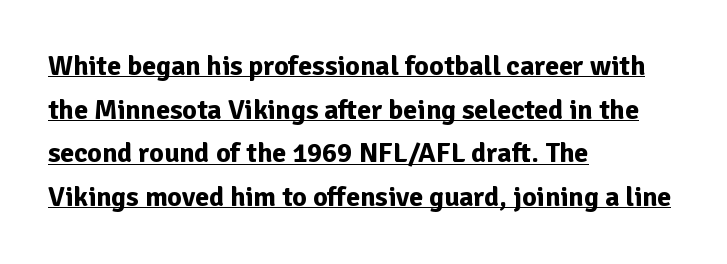
{"serif": "no", "italic": "no", "bold": "yes", "weight": "bold", "width": "normal", "stroke_contrast": "low", "x_height": "medium", "monospaced": "no", "underline": "yes", "align": "left", "line_spacing": "normal", "line_spacing_ratio": 1.56, "letter_spacing": "normal", "letter_spacing_em": 0.0, "glyph_px": 28}
